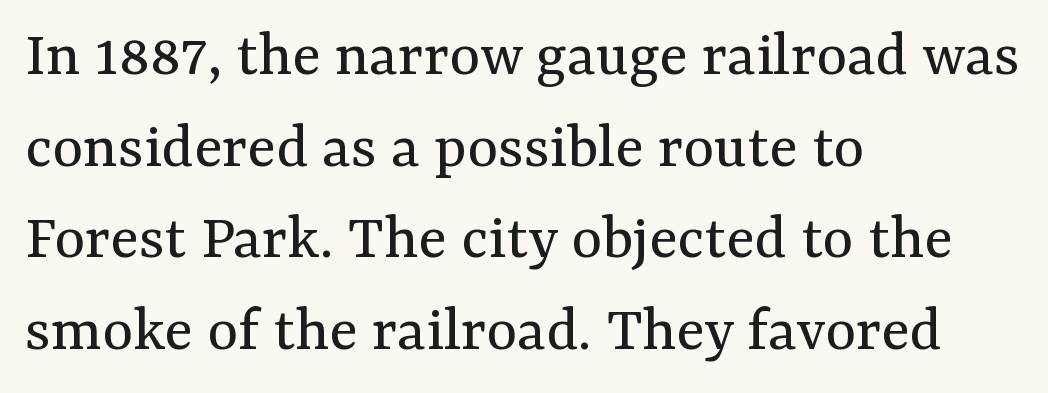
Summary of weight: not heavy and not bold. Every character sits straight up, as roman type does. Summary of vertical rhythm: regular, with standard interline spacing. Here the designer chose a conventional face with non-uniform glyph widths.
